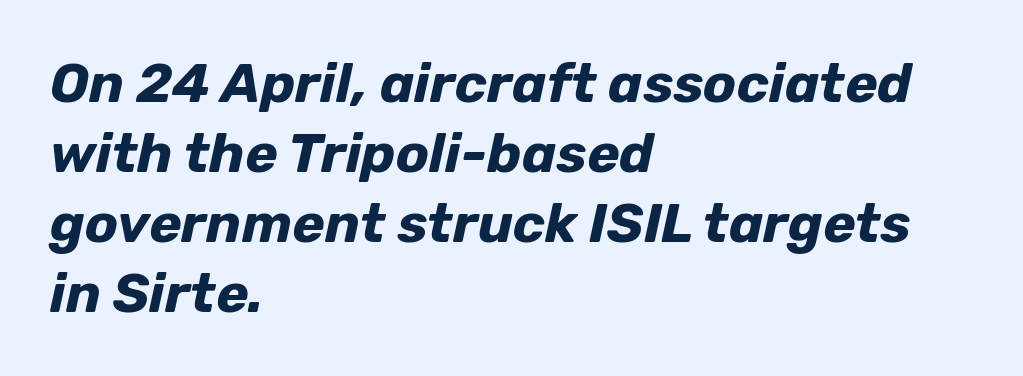
The image shows 55 px bold type, italic (leaning right); set left-aligned, normal line spacing (1.27x), normal letter spacing, not underlined; low stroke contrast and a medium x-height.
